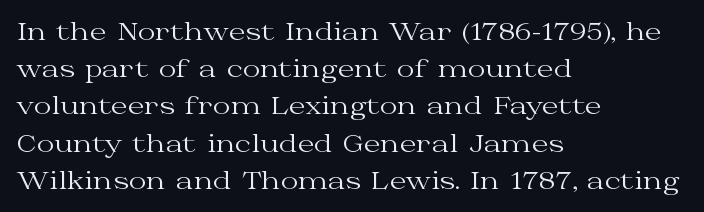
{"italic": "no", "bold": "no", "underline": "no", "align": "left", "line_spacing": "normal", "line_spacing_ratio": 1.55, "letter_spacing": "normal", "letter_spacing_em": 0.0, "glyph_px": 24}
